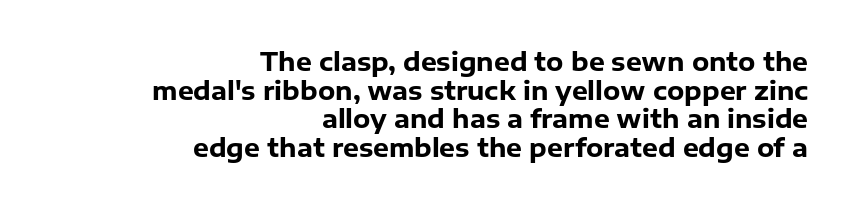
Decoration check: the copy has no underline. Glyph-to-glyph distance matches everyday printed text. Short and long lines alike share a common ending point at right. Nope, not italic — everything's standing straight.
